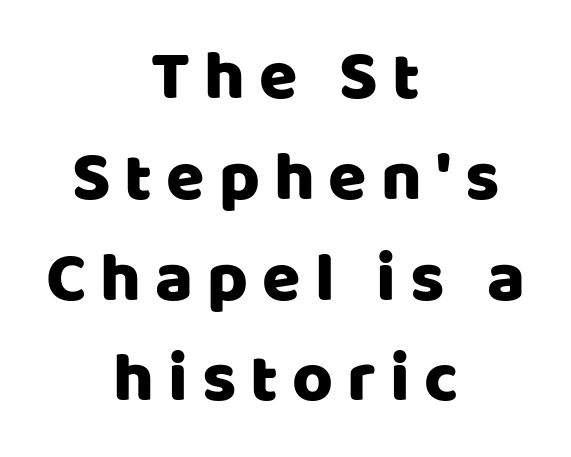
{"serif": "no", "italic": "no", "width": "normal", "stroke_contrast": "low", "x_height": "large", "monospaced": "no", "underline": "no", "align": "center", "line_spacing": "normal", "line_spacing_ratio": 1.44, "letter_spacing": "wide", "letter_spacing_em": 0.2, "glyph_px": 70}
